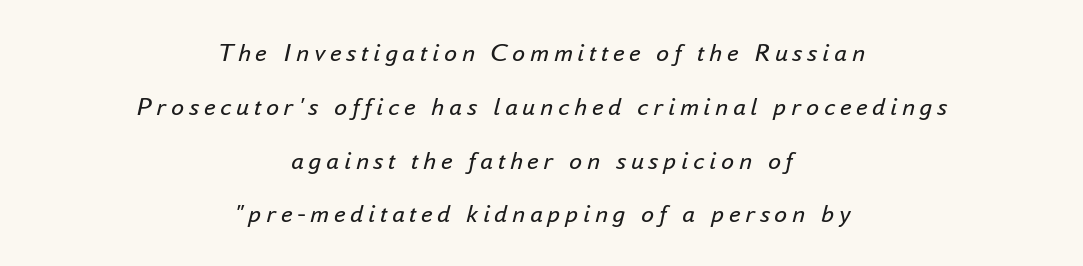
No heavy texture on the line: the type isn't bold. Is there much room between lines? Yes — plenty of vertical air separates them. The space beneath each line is pristine and unruled. Characters are canted at an angle relative to the baseline's perpendicular. Neither beginnings nor endings align; midpoints do.
